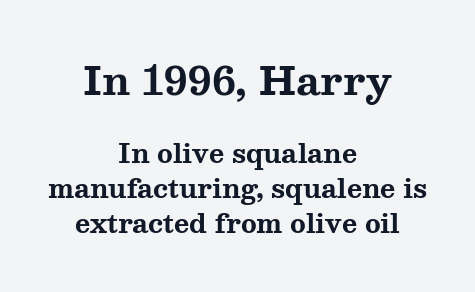
Q: Is the text bold? A: Yes.
Q: Is the text italic (slanted)? A: No, it is upright.
Q: Is the typeface a serif or a sans-serif typeface? A: Serif.
Q: Is the text underlined? A: No.
Q: How is the paragraph aligned? A: Centered.
Q: Is the spacing between letters normal or unusually wide? A: Normal.
Q: Is the spacing between lines tight, normal or loose? A: Normal.
Q: Which block of text is set in a larger size, the first (top) or the second (bottom)? A: The first (top) one.
Q: Width (condensed, normal, or wide)? A: Wide.
Q: Stroke contrast? A: Medium.
Q: x-height? A: Medium.
Q: Monospaced? A: No.
